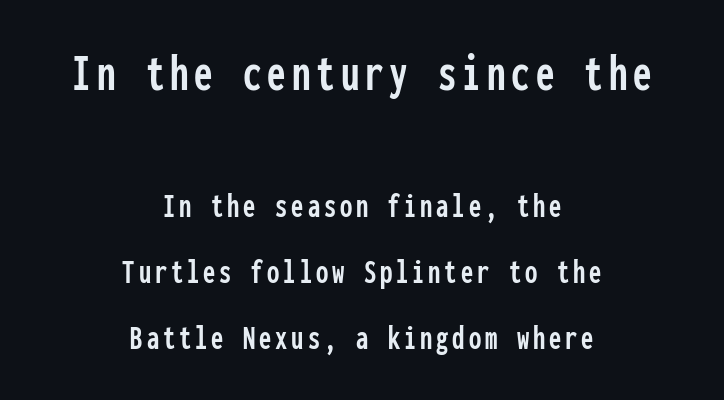
Q: Is the text italic (slanted)? A: No, it is upright.
Q: Is the typeface a serif or a sans-serif typeface? A: Sans-serif.
Q: Is the text underlined? A: No.
Q: How is the paragraph aligned? A: Centered.
Q: Which block of text is set in a larger size, the first (top) or the second (bottom)? A: The first (top) one.
Q: Width (condensed, normal, or wide)? A: Condensed.
Q: Stroke contrast? A: Low.
Q: x-height? A: Medium.
Q: Monospaced? A: Yes.
